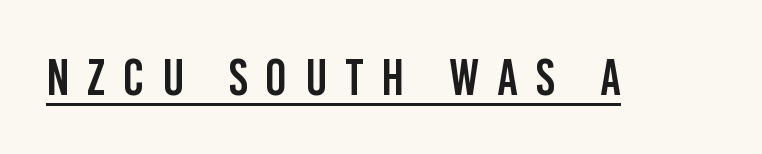
Q: Is the text italic (slanted)? A: No, it is upright.
Q: Is the typeface a serif or a sans-serif typeface? A: Sans-serif.
Q: Is the text underlined? A: Yes.
Q: Is the spacing between letters normal or unusually wide? A: Unusually wide.
Q: Width (condensed, normal, or wide)? A: Condensed.
Q: Stroke contrast? A: Low.
Q: x-height? A: Large.
Q: Monospaced? A: No.
